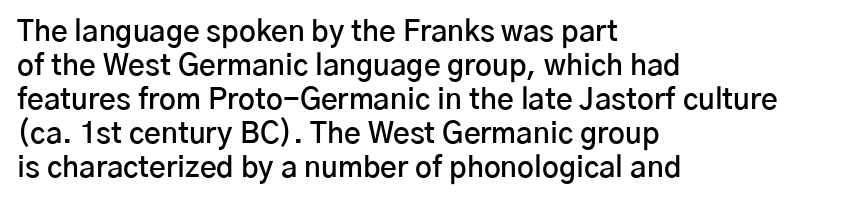
The image shows 29 px semibold sans-serif type, upright; set left-aligned, line spacing 1.17x, normal letter spacing, not underlined; low stroke contrast and a medium x-height.
